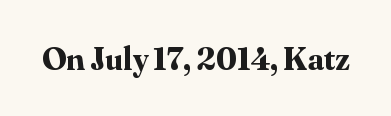
{"serif": "yes", "italic": "no", "bold": "yes", "weight": "bold", "width": "normal", "stroke_contrast": "medium", "x_height": "small", "monospaced": "no", "underline": "no", "letter_spacing": "normal", "letter_spacing_em": 0.0, "glyph_px": 33}
